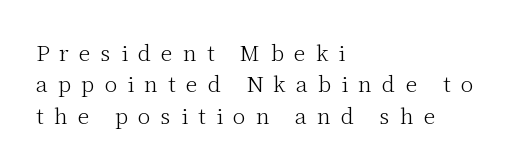
Q: Is the text bold? A: No.
Q: Is the text italic (slanted)? A: No, it is upright.
Q: Is the text underlined? A: No.
Q: How is the paragraph aligned? A: Left-aligned.
Q: Is the spacing between letters normal or unusually wide? A: Unusually wide.
Q: Is the spacing between lines tight, normal or loose? A: Normal.
